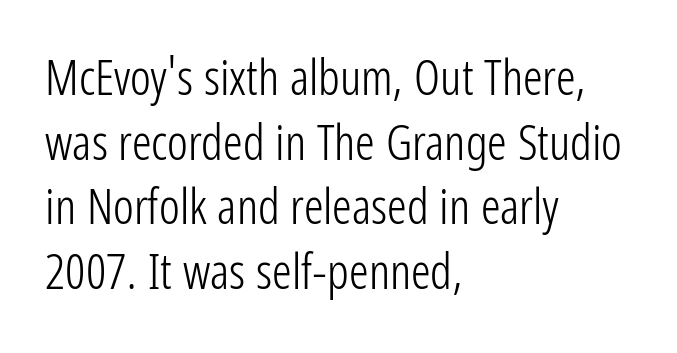
Q: Is the text bold? A: No.
Q: Is the text italic (slanted)? A: No, it is upright.
Q: Is the typeface a serif or a sans-serif typeface? A: Sans-serif.
Q: Is the text underlined? A: No.
Q: How is the paragraph aligned? A: Left-aligned.
Q: Is the spacing between letters normal or unusually wide? A: Normal.
Q: Is the spacing between lines tight, normal or loose? A: Normal.
Q: Width (condensed, normal, or wide)? A: Condensed.
Q: Stroke contrast? A: Low.
Q: x-height? A: Medium.
Q: Monospaced? A: No.
